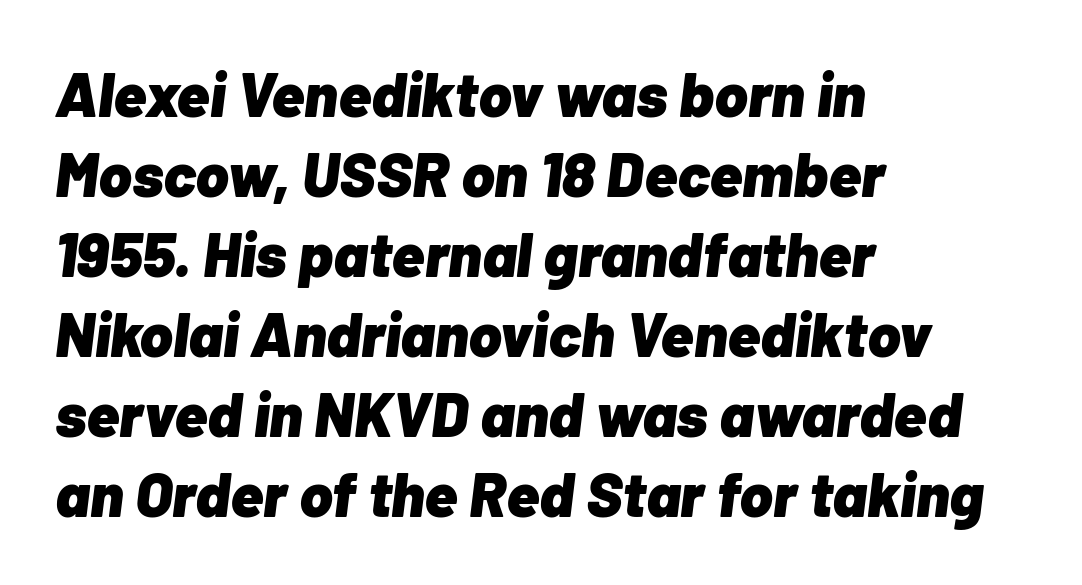
Check the space under the baseline: it is left empty. Is the block centered? No — it sits flush against the left margin. The lines sit at an ordinary, default distance from one another. Varying glyph widths throughout — classic text-font behaviour. Does the weight exceed regular? Yes, all the way to bold.
